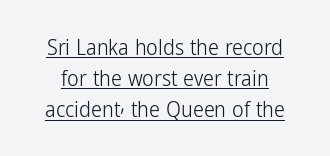
{"italic": "no", "bold": "no", "underline": "yes", "line_spacing": "normal", "line_spacing_ratio": 1.42, "letter_spacing": "normal", "letter_spacing_em": 0.0, "glyph_px": 22}
